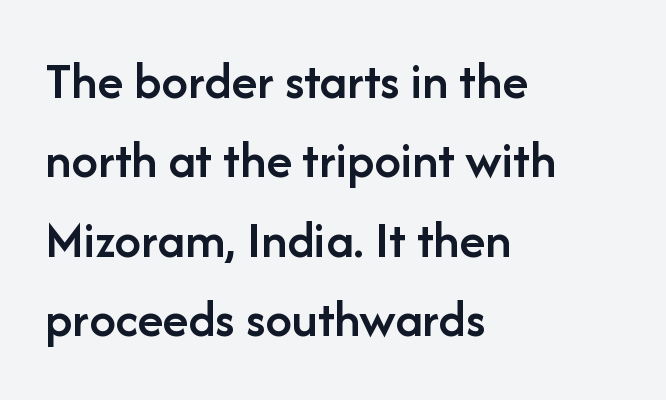
Q: Is the text bold? A: Semi-bold.
Q: Is the text italic (slanted)? A: No, it is upright.
Q: Is the typeface a serif or a sans-serif typeface? A: Sans-serif.
Q: Is the text underlined? A: No.
Q: How is the paragraph aligned? A: Left-aligned.
Q: Is the spacing between letters normal or unusually wide? A: Normal.
Q: Is the spacing between lines tight, normal or loose? A: Normal.
Q: Width (condensed, normal, or wide)? A: Normal.
Q: Stroke contrast? A: Low.
Q: x-height? A: Medium.
Q: Monospaced? A: No.
